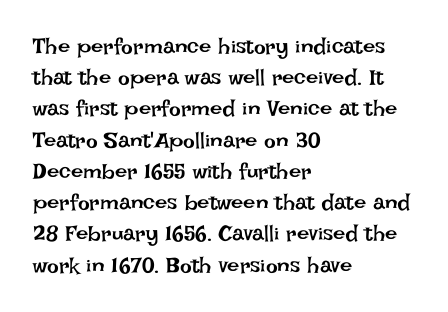
Every row of glyphs begins at an identical x-position on the left. The typesetting does not lean heavy: it is not bold. One glance says typical: line gaps are just what's usual. Underlining? Definitely not there.
